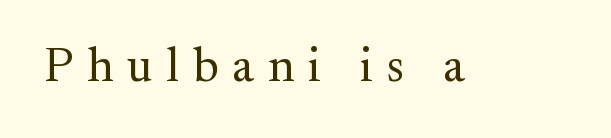
{"serif": "yes", "italic": "no", "bold": "no", "weight": "regular", "width": "normal", "stroke_contrast": "medium", "x_height": "small", "monospaced": "no", "underline": "no", "letter_spacing": "wide", "letter_spacing_em": 0.28, "glyph_px": 49}
